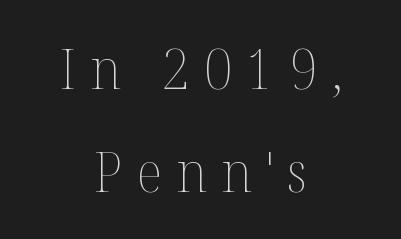
The image shows 56 px thin type, upright; set centered, line spacing 1.84x, unusually wide letter spacing (+0.25 em), not underlined; medium stroke contrast and a medium x-height.
